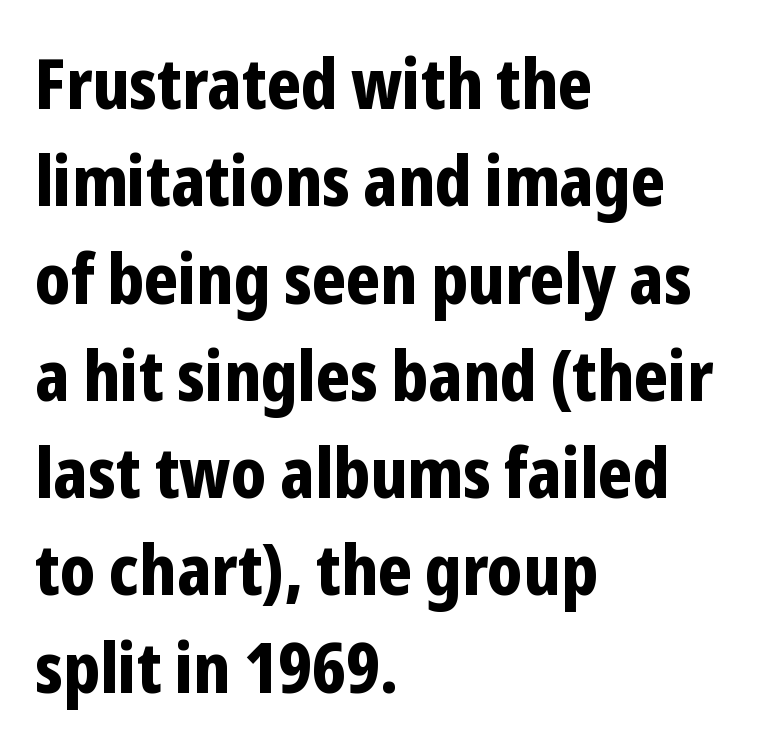
Q: Is the text bold? A: Yes.
Q: Is the text italic (slanted)? A: No, it is upright.
Q: Is the typeface a serif or a sans-serif typeface? A: Sans-serif.
Q: Is the text underlined? A: No.
Q: How is the paragraph aligned? A: Left-aligned.
Q: Is the spacing between letters normal or unusually wide? A: Normal.
Q: Is the spacing between lines tight, normal or loose? A: Normal.
Q: Width (condensed, normal, or wide)? A: Condensed.
Q: Stroke contrast? A: Low.
Q: x-height? A: Medium.
Q: Monospaced? A: No.
